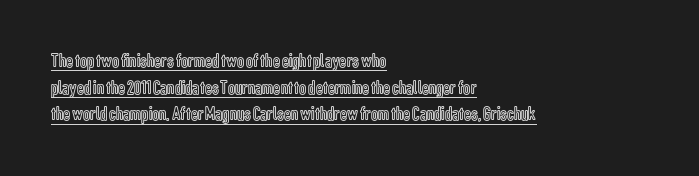
The rendered words wear a rule along their underside. Spacing between characters is what you'd get straight out of the box. The paragraph shown leans on its left margin. The lines sit at an ordinary, default distance from one another. If you drew a line through each stem, it would be perfectly vertical.
